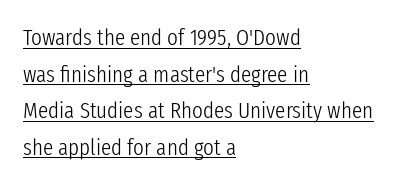
{"italic": "no", "bold": "no", "underline": "yes", "align": "left", "line_spacing": "normal", "line_spacing_ratio": 1.59, "letter_spacing": "normal", "letter_spacing_em": 0.0, "glyph_px": 23}
